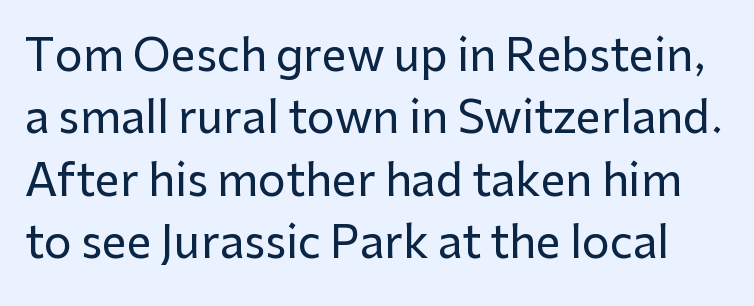
{"serif": "no", "italic": "no", "width": "normal", "stroke_contrast": "low", "x_height": "medium", "monospaced": "no", "underline": "no", "line_spacing": "normal", "line_spacing_ratio": 1.42, "letter_spacing": "normal", "letter_spacing_em": 0.0, "glyph_px": 44}
